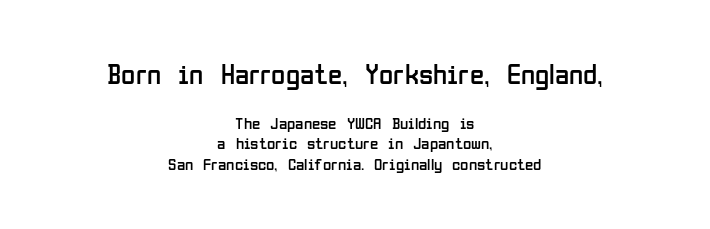
{"serif": "no", "italic": "no", "bold": "no", "weight": "regular", "width": "condensed", "stroke_contrast": "low", "x_height": "medium", "monospaced": "no", "underline": "no", "align": "center", "line_spacing_ratio": 1.18, "letter_spacing": "normal", "letter_spacing_em": 0.0, "larger_block": "first", "size_ratio": 1.71, "glyph_px": 29}
